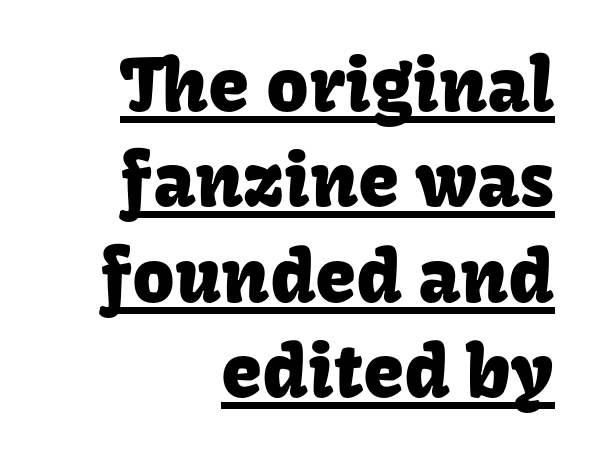
{"serif": "no", "italic": "no", "width": "normal", "stroke_contrast": "low", "x_height": "medium", "monospaced": "no", "underline": "yes", "align": "right", "line_spacing": "normal", "line_spacing_ratio": 1.29, "letter_spacing": "normal", "letter_spacing_em": 0.0, "glyph_px": 74}
